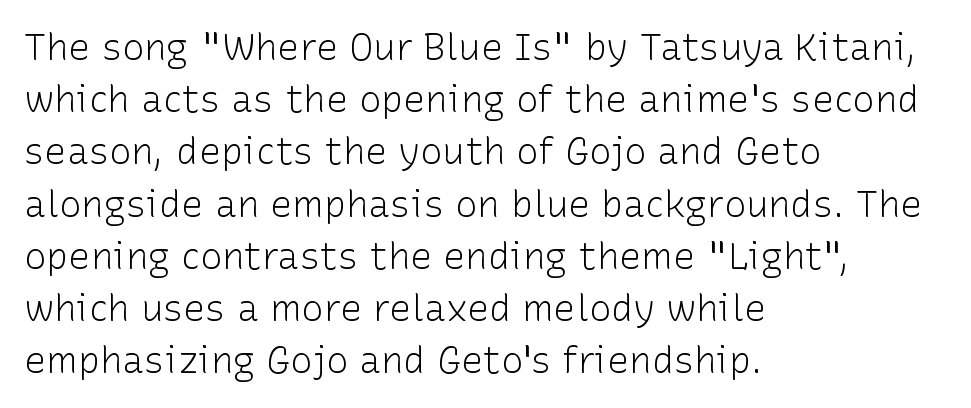
{"serif": "no", "italic": "no", "bold": "no", "weight": "light", "width": "normal", "stroke_contrast": "low", "x_height": "medium", "monospaced": "no", "underline": "no", "align": "left", "line_spacing": "normal", "line_spacing_ratio": 1.41, "letter_spacing": "normal", "letter_spacing_em": 0.0, "glyph_px": 37}
